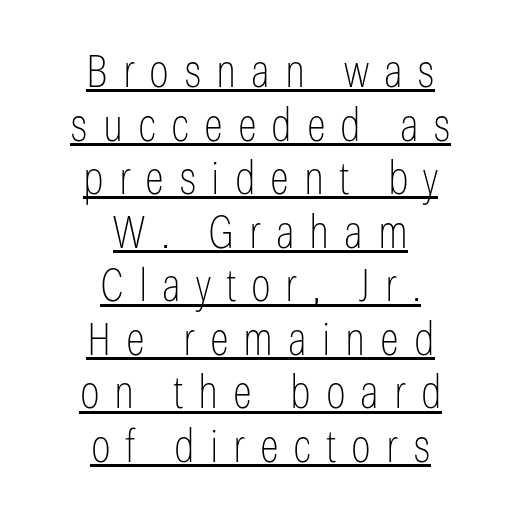
The image shows 45 px thin, condensed sans-serif type, upright; set centered, line spacing 1.19x, unusually wide letter spacing (+0.33 em), underlined; low stroke contrast and a medium x-height.
